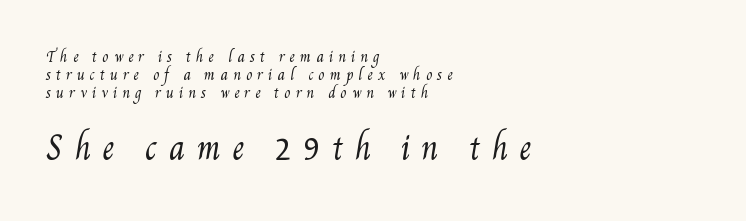
Q: Is the text bold? A: No.
Q: Is the text underlined? A: No.
Q: How is the paragraph aligned? A: Left-aligned.
Q: Is the spacing between letters normal or unusually wide? A: Unusually wide.
Q: Is the spacing between lines tight, normal or loose? A: Normal.
Q: Which block of text is set in a larger size, the first (top) or the second (bottom)? A: The second (bottom) one.
Q: Width (condensed, normal, or wide)? A: Condensed.
Q: Stroke contrast? A: Medium.
Q: x-height? A: Small.
Q: Monospaced? A: No.
